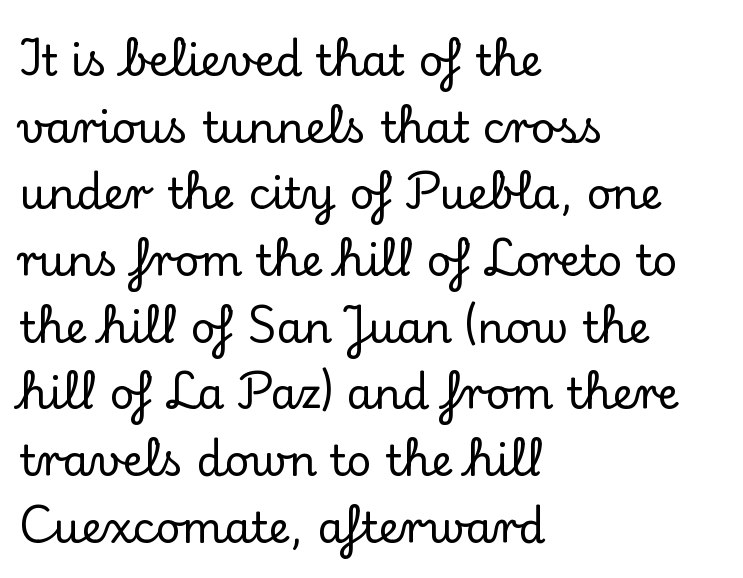
The image shows 43 px serif type, upright; set left-aligned, normal line spacing (1.55x), normal letter spacing, not underlined; low stroke contrast and a small x-height.
